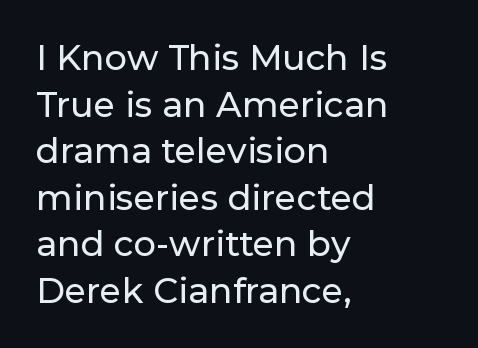
Q: Is the text italic (slanted)? A: No, it is upright.
Q: Is the typeface a serif or a sans-serif typeface? A: Sans-serif.
Q: Is the text underlined? A: No.
Q: How is the paragraph aligned? A: Left-aligned.
Q: Is the spacing between letters normal or unusually wide? A: Normal.
Q: Is the spacing between lines tight, normal or loose? A: Normal.
Q: Width (condensed, normal, or wide)? A: Normal.
Q: Stroke contrast? A: Low.
Q: x-height? A: Medium.
Q: Monospaced? A: No.
